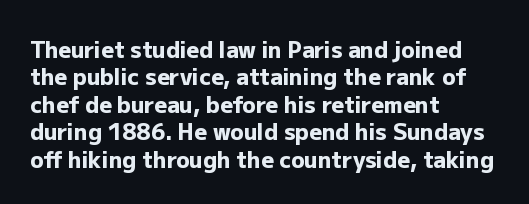
The image shows 22 px bold type, upright; set left-aligned, normal line spacing (1.25x), normal letter spacing, not underlined.
